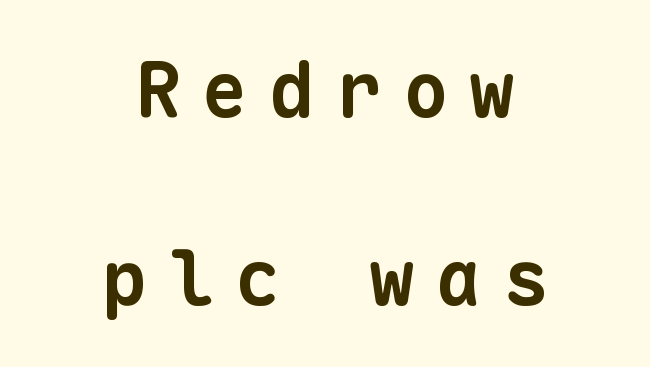
The image shows 76 px bold sans-serif type, monospaced; set centered, loose line spacing (2.47x), unusually wide letter spacing (+0.28 em), not underlined; low stroke contrast and a medium x-height.
